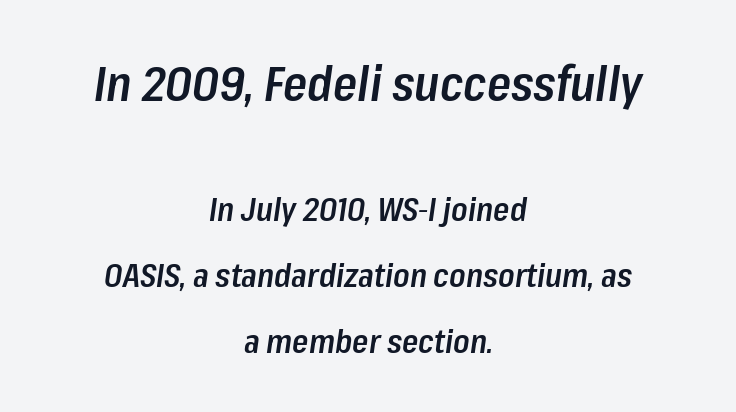
{"italic": "yes", "lean": "right", "slant_degrees": 8, "bold": "semi", "weight": "semibold", "width": "condensed", "stroke_contrast": "low", "x_height": "medium", "monospaced": "no", "underline": "no", "align": "center", "line_spacing": "loose", "line_spacing_ratio": 2.0, "letter_spacing": "normal", "letter_spacing_em": 0.0, "larger_block": "first", "size_ratio": 1.48, "glyph_px": 49}
